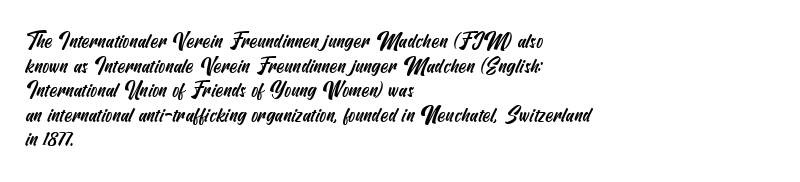
The specimen omits any rule beneath the text block's lines. The paragraph has a hard left edge and a soft right edge. The letters sit at their default tracking, neither squeezed nor spread.
